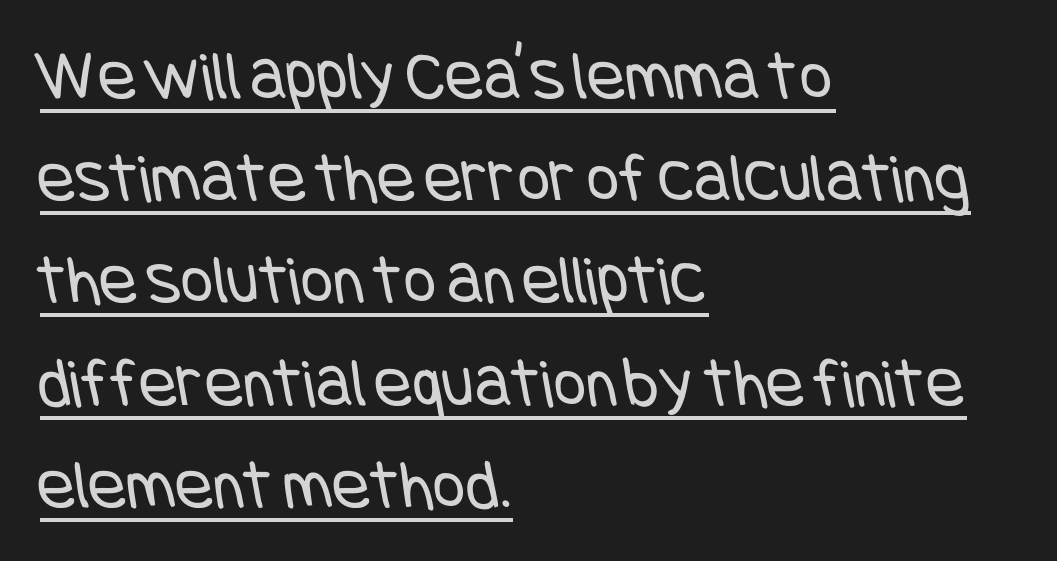
There is no visible air inserted between adjacent glyphs. This is not heavy type; no bold has been used. The words here are underlined. Horizontal bands of white between lines are of average thickness.
